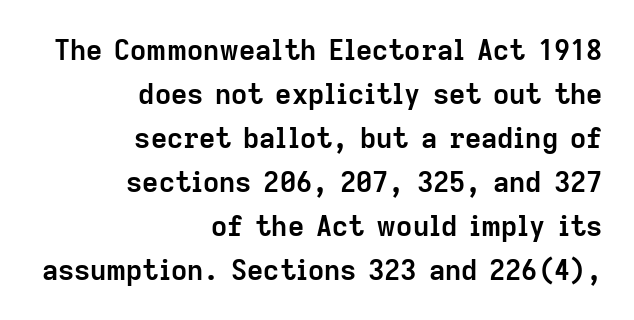
The image shows 28 px semibold sans-serif type, upright; set right-aligned, normal line spacing (1.57x), normal letter spacing, not underlined; low stroke contrast and a medium x-height.
